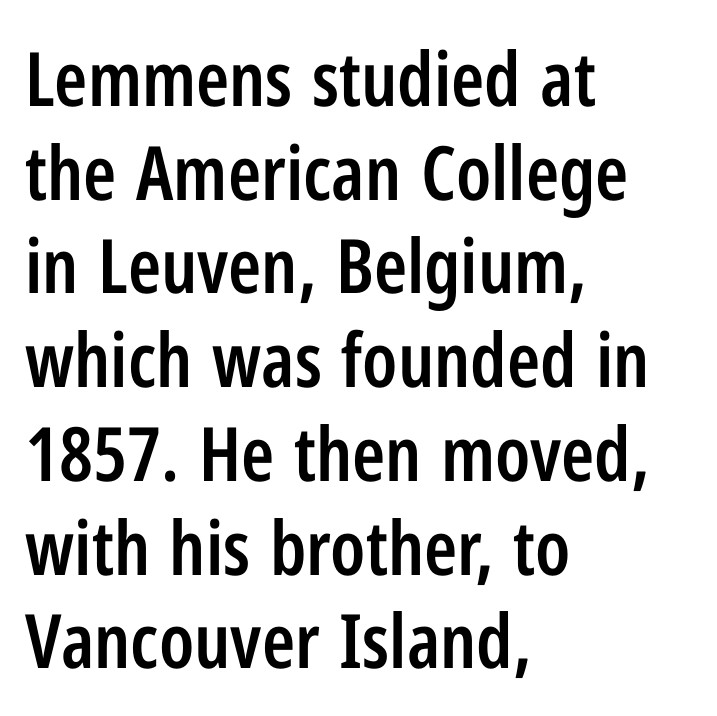
Q: Is the text bold? A: Semi-bold.
Q: Is the text italic (slanted)? A: No, it is upright.
Q: Is the typeface a serif or a sans-serif typeface? A: Sans-serif.
Q: Is the text underlined? A: No.
Q: How is the paragraph aligned? A: Left-aligned.
Q: Is the spacing between letters normal or unusually wide? A: Normal.
Q: Is the spacing between lines tight, normal or loose? A: Normal.
Q: Width (condensed, normal, or wide)? A: Condensed.
Q: Stroke contrast? A: Low.
Q: x-height? A: Medium.
Q: Monospaced? A: No.
